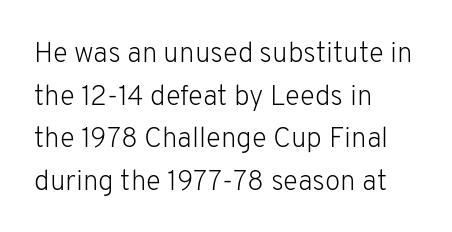
Q: Is the text bold? A: No.
Q: Is the text italic (slanted)? A: No, it is upright.
Q: Is the typeface a serif or a sans-serif typeface? A: Sans-serif.
Q: Is the text underlined? A: No.
Q: How is the paragraph aligned? A: Left-aligned.
Q: Is the spacing between letters normal or unusually wide? A: Normal.
Q: Is the spacing between lines tight, normal or loose? A: Normal.
Q: Width (condensed, normal, or wide)? A: Normal.
Q: Stroke contrast? A: Low.
Q: x-height? A: Medium.
Q: Monospaced? A: No.
